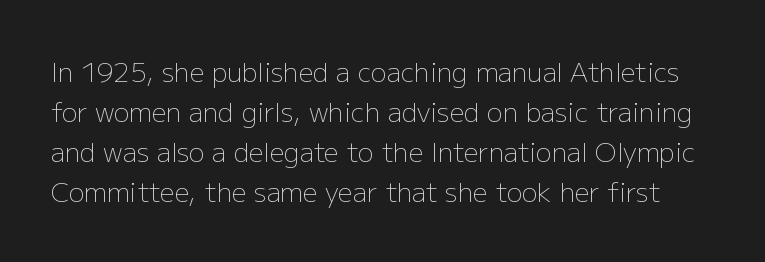
Is the letter spacing exaggerated? No — it looks like the ordinary default. Each stroke keeps to a modest, everyday thickness or less. Type without underlining. Tall strokes in this sample are plumb rather than angled.
